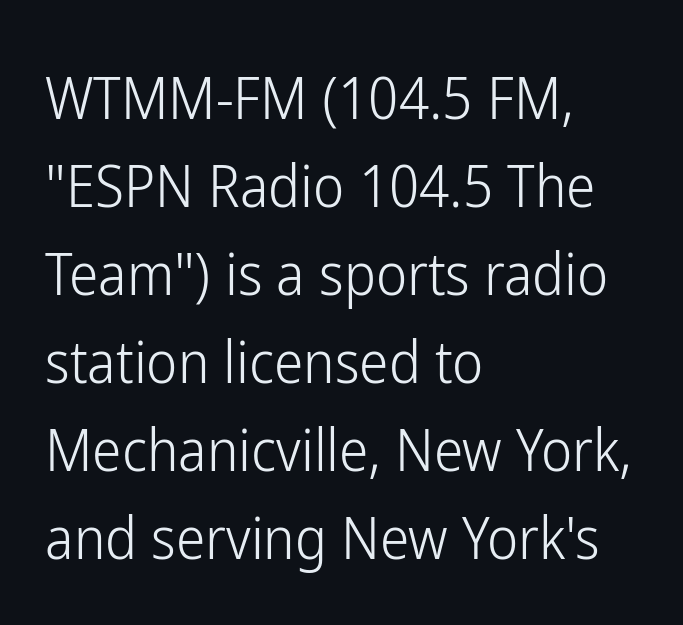
{"serif": "no", "italic": "no", "bold": "no", "weight": "light", "width": "condensed", "stroke_contrast": "low", "x_height": "medium", "monospaced": "no", "underline": "no", "align": "left", "line_spacing": "normal", "line_spacing_ratio": 1.49, "letter_spacing": "normal", "letter_spacing_em": 0.0, "glyph_px": 59}
